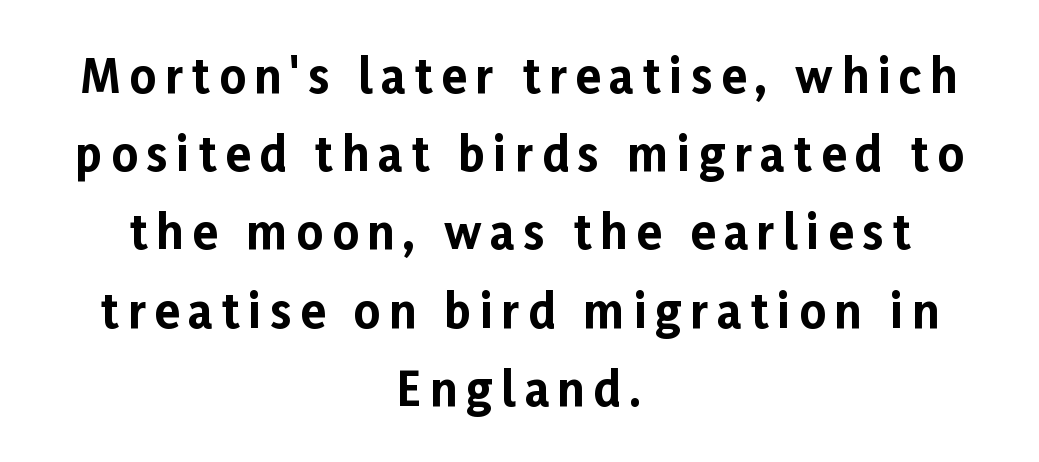
{"serif": "no", "italic": "no", "bold": "yes", "weight": "bold", "width": "normal", "stroke_contrast": "low", "x_height": "medium", "monospaced": "no", "underline": "no", "align": "center", "line_spacing": "normal", "line_spacing_ratio": 1.7, "glyph_px": 46}
